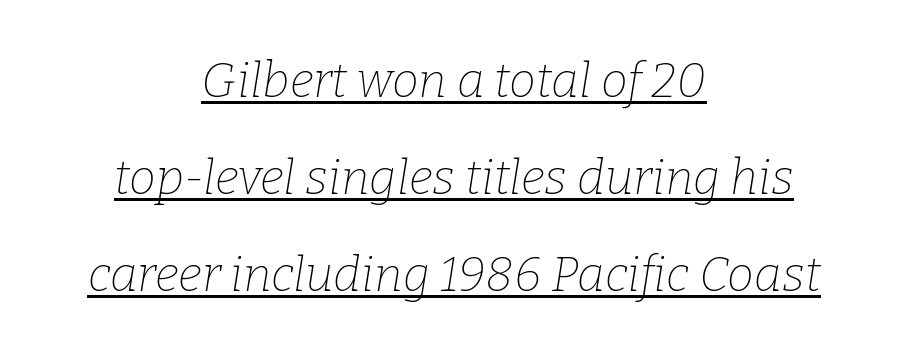
The image shows 48 px thin serif type, italic (leaning right); set centered, loose line spacing (2.02x), normal letter spacing, underlined; low stroke contrast and a medium x-height.
